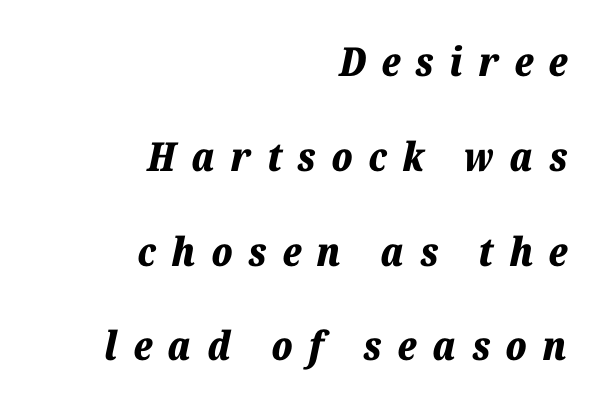
You'd pick this weight for a headline — it's a proper bold. Anything drawn beneath the words? Only blank space. The typesetter chose a ragged-left arrangement here. Spacing between characters has been opened up far beyond the box default. The rendering applies a slant to the glyphs. A typesetter would call this proportional, since set widths differ per character.
